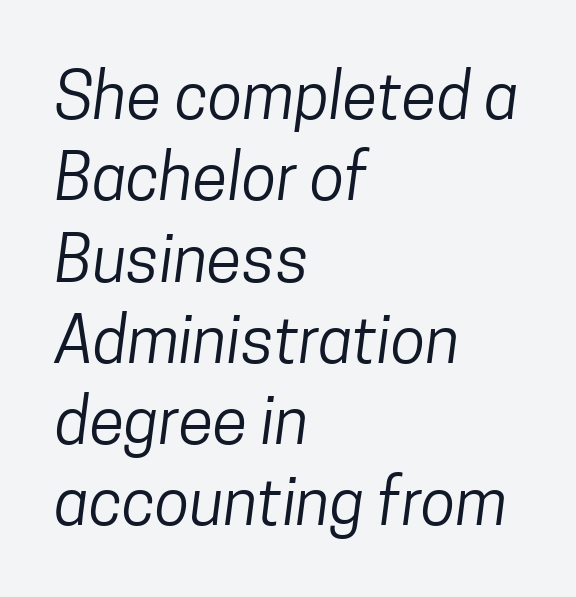
{"serif": "no", "bold": "no", "weight": "regular", "width": "condensed", "stroke_contrast": "low", "x_height": "medium", "monospaced": "no", "underline": "no", "align": "left", "line_spacing": "normal", "line_spacing_ratio": 1.27, "letter_spacing": "normal", "letter_spacing_em": 0.0, "glyph_px": 64}
